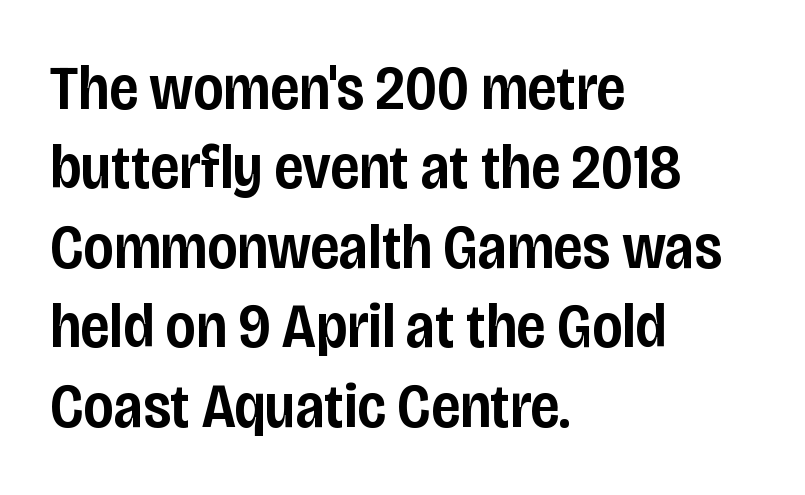
Horizontal bands of white between lines are of average thickness. How heavy is the stroke? Medium-heavy — a semibold, shy of bold. Upright lettering throughout. This rendering uses left alignment, leaving the right contour irregular. Is this a fixed-width face? No — the glyphs have proportional, varying widths.
